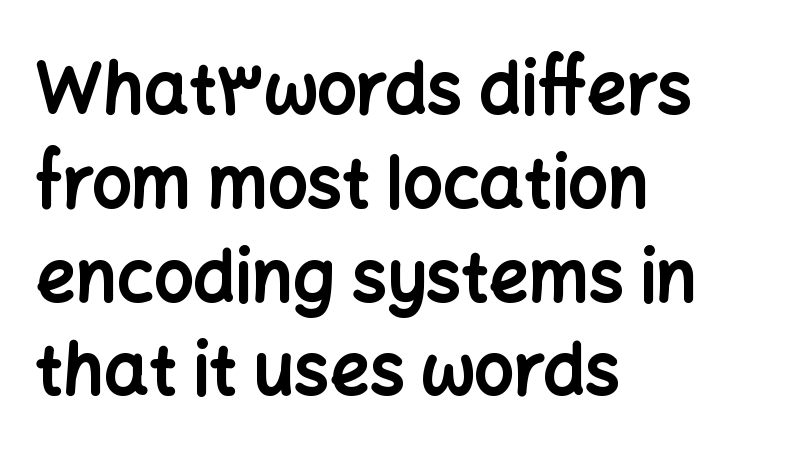
The image shows 70 px bold sans-serif type, upright; set left-aligned, normal line spacing (1.34x), normal letter spacing, not underlined; low stroke contrast and a medium x-height.
